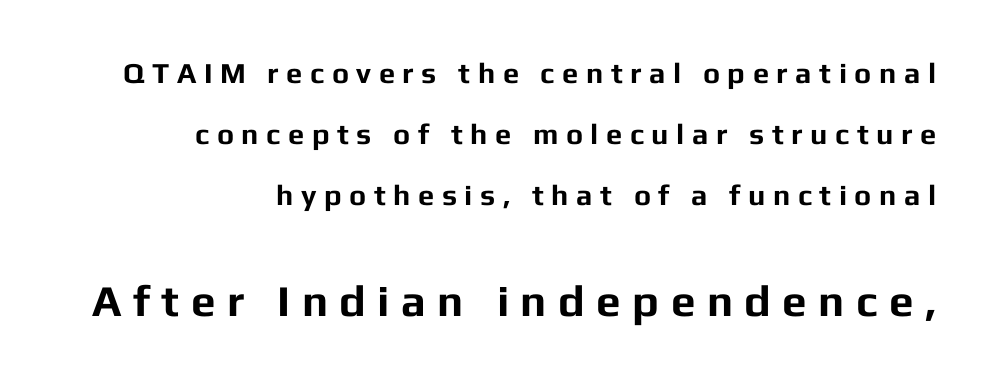
{"serif": "no", "italic": "no", "bold": "yes", "weight": "bold", "width": "normal", "stroke_contrast": "low", "x_height": "medium", "monospaced": "no", "underline": "no", "align": "right", "line_spacing": "loose", "line_spacing_ratio": 2.11, "letter_spacing": "wide", "letter_spacing_em": 0.26, "larger_block": "second", "size_ratio": 1.52, "glyph_px": 44}
